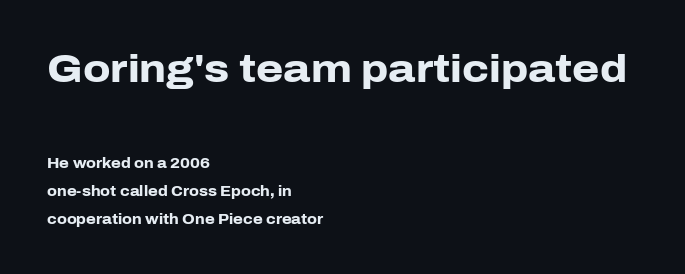
Character widths vary here, with narrow letters taking less room than wide ones. Nobody drew a line under any word here. There is no visible air inserted between adjacent glyphs. Widely set lines give the paragraph a tall, airy silhouette. No italicization has been applied; the sample stays upright.
